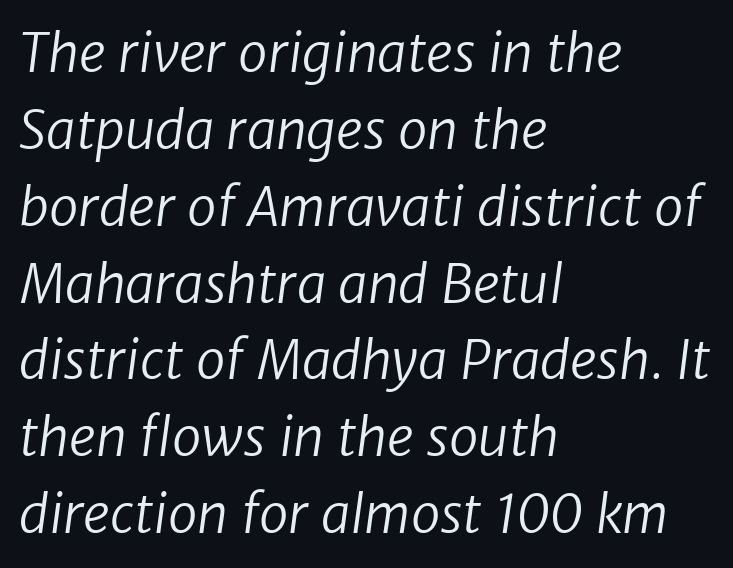
Is the stroke heavy? The answer is a plain regular-or-lighter. Baseline-to-baseline distance is the conventional proportion of letter height. Do the characters align in a grid? No, the font is proportional. There is no visible air inserted between adjacent glyphs. Leftover space on each line is placed entirely after the last word.
